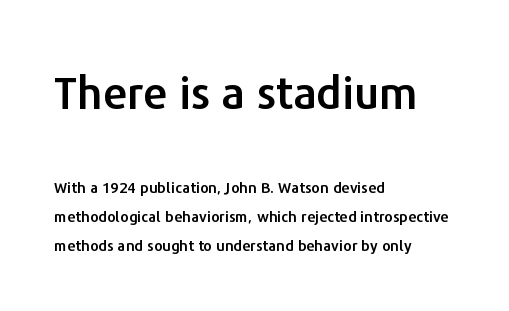
The image shows 44 px sans-serif type, upright; set left-aligned, loose line spacing (1.93x), normal letter spacing, not underlined; the first (top) block is 2.93x larger; low stroke contrast and a medium x-height.
